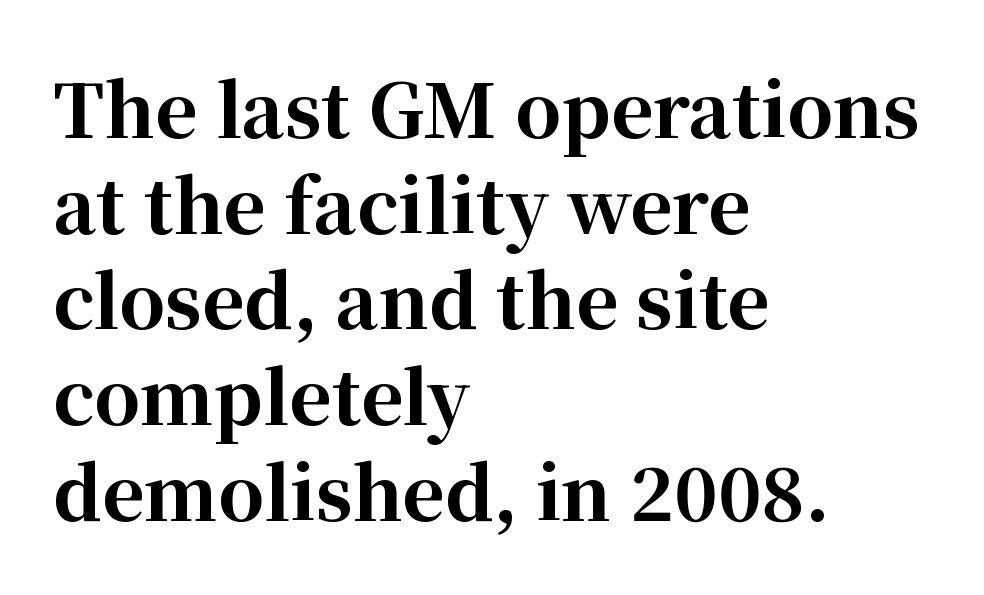
Decoration check: the copy has no underline. On the weight axis this lands at bold, roughly 700. The letters stand upright; this is a roman face. The line texture is even and compact thanks to regular tracking. The typeface chosen for these lines features serifs. Each new line begins a customary step beneath the previous one.
